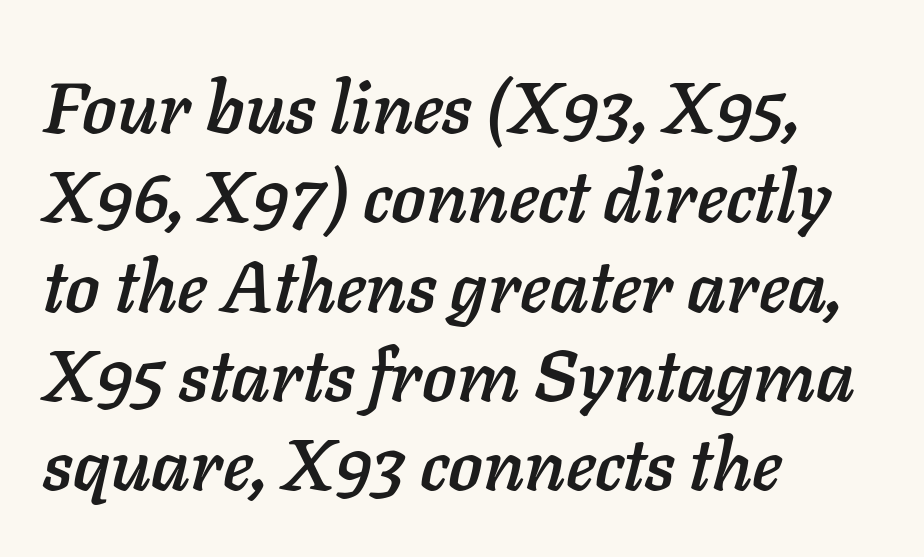
Q: Is the text italic (slanted)? A: Yes, it leans right by about 11 degrees.
Q: Is the text underlined? A: No.
Q: How is the paragraph aligned? A: Left-aligned.
Q: Is the spacing between letters normal or unusually wide? A: Normal.
Q: Width (condensed, normal, or wide)? A: Normal.
Q: Stroke contrast? A: Low.
Q: x-height? A: Medium.
Q: Monospaced? A: No.
